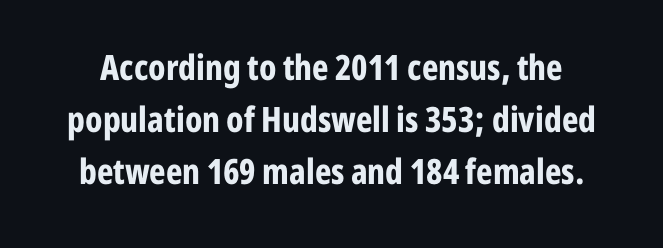
Q: Is the text bold? A: Yes.
Q: Is the text italic (slanted)? A: No, it is upright.
Q: Is the typeface a serif or a sans-serif typeface? A: Sans-serif.
Q: Is the text underlined? A: No.
Q: Is the spacing between letters normal or unusually wide? A: Normal.
Q: Is the spacing between lines tight, normal or loose? A: Normal.
Q: Width (condensed, normal, or wide)? A: Condensed.
Q: Stroke contrast? A: Low.
Q: x-height? A: Medium.
Q: Monospaced? A: No.
